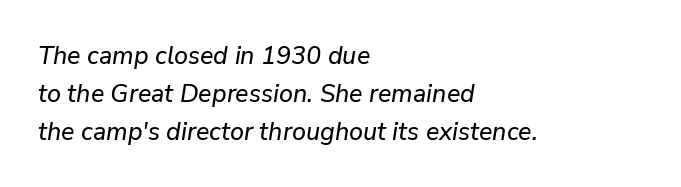
The paragraph shown leans on its left margin. These lines were composed using italics. Summary of vertical rhythm: regular, with standard interline spacing. The rendering keeps characters at their native spacing. Any mark beneath the type? The region is blank.
